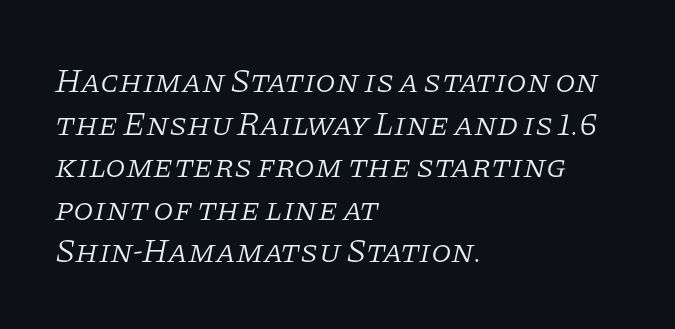
Q: Is the text bold? A: No.
Q: Is the text italic (slanted)? A: Yes, it leans right by about 11 degrees.
Q: Is the typeface a serif or a sans-serif typeface? A: Serif.
Q: Is the text underlined? A: No.
Q: How is the paragraph aligned? A: Left-aligned.
Q: Is the spacing between letters normal or unusually wide? A: Normal.
Q: Is the spacing between lines tight, normal or loose? A: Normal.
Q: Width (condensed, normal, or wide)? A: Normal.
Q: Stroke contrast? A: Low.
Q: x-height? A: Large.
Q: Monospaced? A: No.
